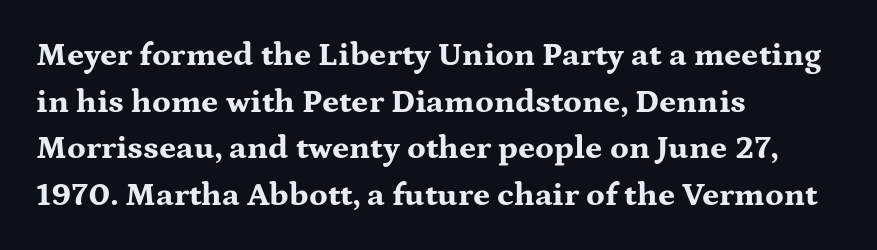
Q: Is the text bold? A: Yes.
Q: Is the text italic (slanted)? A: No, it is upright.
Q: Is the typeface a serif or a sans-serif typeface? A: Serif.
Q: Is the text underlined? A: No.
Q: How is the paragraph aligned? A: Left-aligned.
Q: Is the spacing between letters normal or unusually wide? A: Normal.
Q: Is the spacing between lines tight, normal or loose? A: Normal.
Q: Width (condensed, normal, or wide)? A: Wide.
Q: Stroke contrast? A: Medium.
Q: x-height? A: Medium.
Q: Monospaced? A: No.
